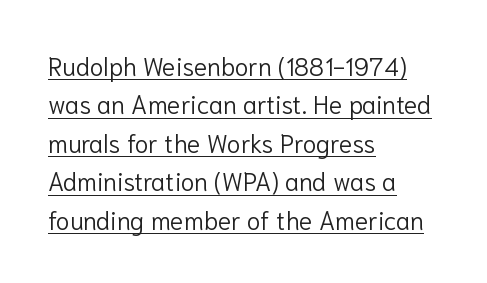
The image shows 25 px text type, upright; set left-aligned, normal line spacing (1.54x), normal letter spacing, underlined.
